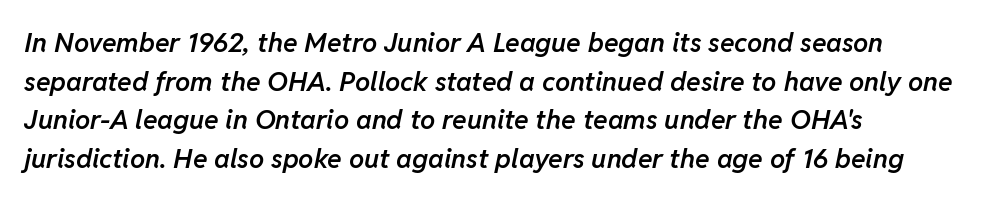
The rows are spaced the way most documents space them. An italicized treatment has been applied to the whole sample. Just letters on the line, the space beneath them empty. The setting favours the left margin, as ordinary paragraphs usually do. The type is set solid horizontally, with unmodified tracking. The typesetting leans somewhat heavy: a semibold.
